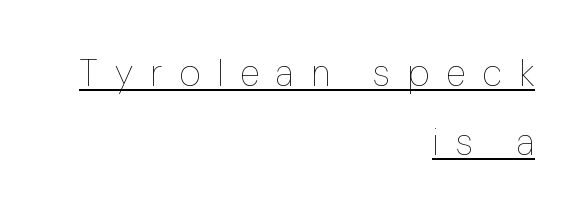
Q: Is the text bold? A: No.
Q: Is the text italic (slanted)? A: No, it is upright.
Q: Is the text underlined? A: Yes.
Q: How is the paragraph aligned? A: Right-aligned.
Q: Is the spacing between letters normal or unusually wide? A: Unusually wide.
Q: Width (condensed, normal, or wide)? A: Condensed.
Q: Stroke contrast? A: Low.
Q: x-height? A: Medium.
Q: Monospaced? A: No.
